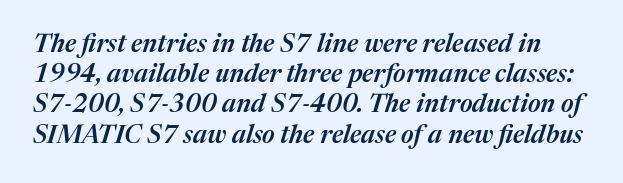
The image shows 25 px text type, italic (leaning right); set line spacing 1.21x, normal letter spacing, not underlined.
